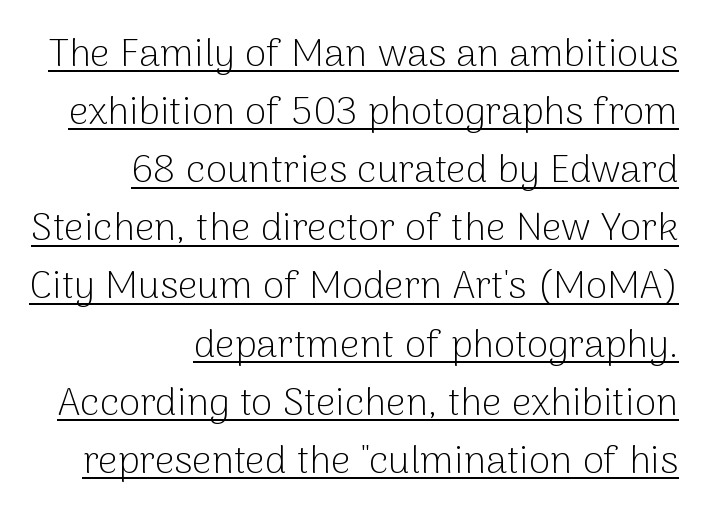
Q: Is the text bold? A: No.
Q: Is the text italic (slanted)? A: No, it is upright.
Q: Is the typeface a serif or a sans-serif typeface? A: Sans-serif.
Q: Is the text underlined? A: Yes.
Q: How is the paragraph aligned? A: Right-aligned.
Q: Is the spacing between letters normal or unusually wide? A: Normal.
Q: Is the spacing between lines tight, normal or loose? A: Normal.
Q: Width (condensed, normal, or wide)? A: Normal.
Q: Stroke contrast? A: Low.
Q: x-height? A: Medium.
Q: Monospaced? A: No.
